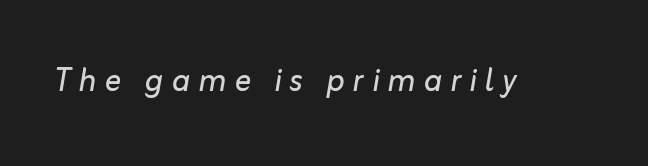
{"italic": "yes", "lean": "right", "slant_degrees": 10, "bold": "no", "weight": "regular", "width": "normal", "stroke_contrast": "low", "x_height": "medium", "monospaced": "no", "underline": "no", "letter_spacing": "wide", "letter_spacing_em": 0.2, "glyph_px": 41}
